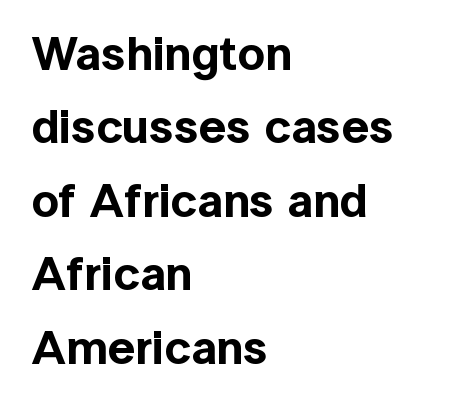
Q: Is the text italic (slanted)? A: No, it is upright.
Q: Is the typeface a serif or a sans-serif typeface? A: Sans-serif.
Q: Is the text underlined? A: No.
Q: How is the paragraph aligned? A: Left-aligned.
Q: Is the spacing between letters normal or unusually wide? A: Normal.
Q: Is the spacing between lines tight, normal or loose? A: Normal.
Q: Width (condensed, normal, or wide)? A: Normal.
Q: x-height? A: Medium.
Q: Monospaced? A: No.
